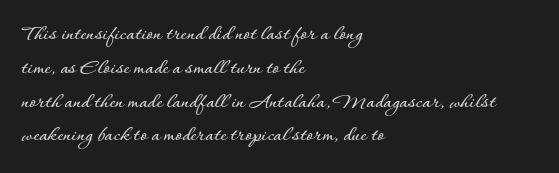
The image shows 23 px text type; set left-aligned, normal line spacing (1.47x), normal letter spacing, not underlined.
